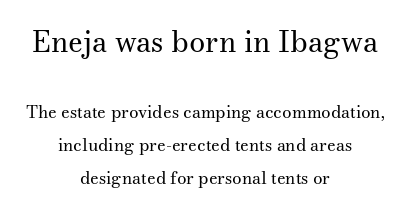
The image shows 29 px regular-weight serif type, upright; set centered, loose line spacing (1.94x), normal letter spacing, not underlined; the first (top) block is 1.71x larger; medium stroke contrast and a small x-height.
